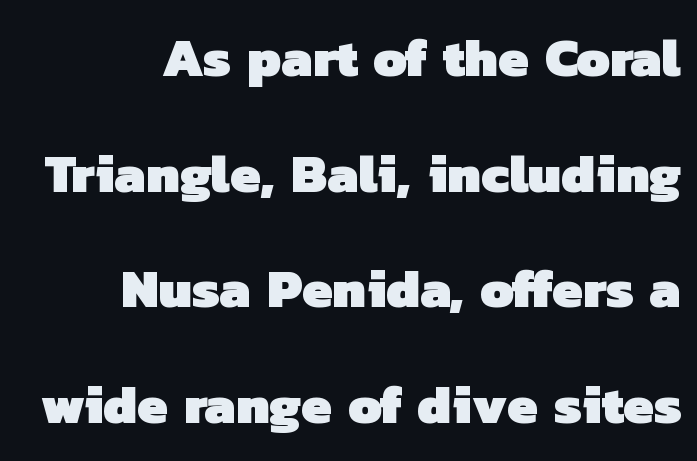
The image shows 54 px heavy sans-serif type; set right-aligned, loose line spacing (2.14x), normal letter spacing, not underlined; low stroke contrast and a medium x-height.
